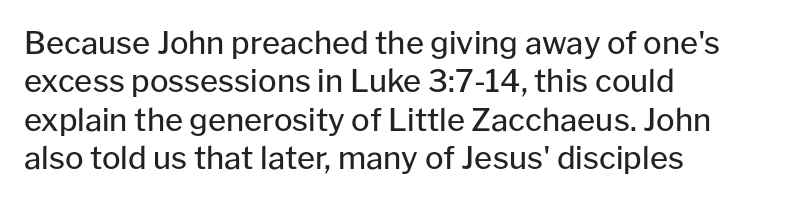
Q: Is the text bold? A: No.
Q: Is the text italic (slanted)? A: No, it is upright.
Q: Is the typeface a serif or a sans-serif typeface? A: Sans-serif.
Q: Is the text underlined? A: No.
Q: How is the paragraph aligned? A: Left-aligned.
Q: Is the spacing between letters normal or unusually wide? A: Normal.
Q: Width (condensed, normal, or wide)? A: Normal.
Q: Stroke contrast? A: Low.
Q: x-height? A: Medium.
Q: Monospaced? A: No.
